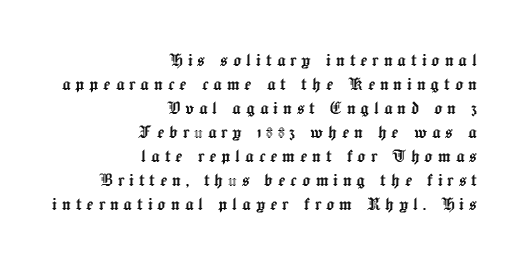
The image shows 21 px text type, upright; set right-aligned, tight line spacing (1.14x), unusually wide letter spacing (+0.23 em), not underlined.
